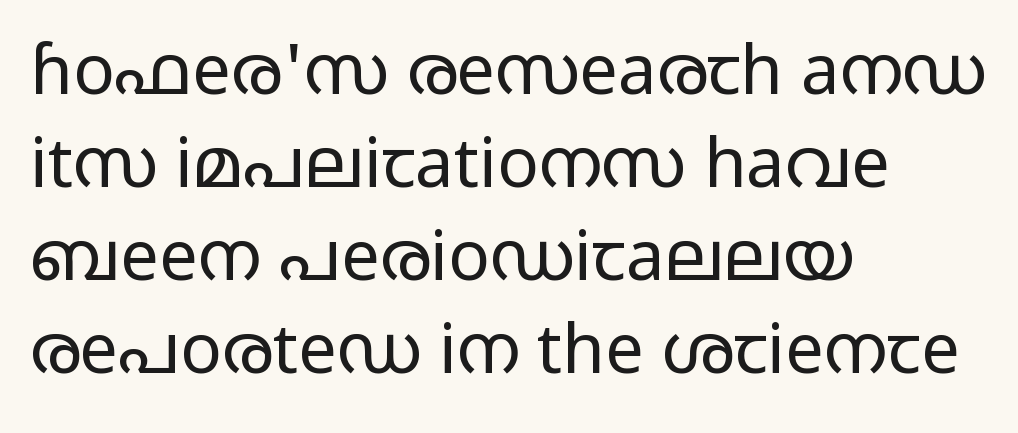
{"serif": "no", "italic": "no", "bold": "no", "weight": "light", "width": "wide", "stroke_contrast": "low", "x_height": "medium", "monospaced": "no", "underline": "no", "align": "left", "line_spacing": "normal", "line_spacing_ratio": 1.35, "letter_spacing": "normal", "letter_spacing_em": 0.0, "glyph_px": 69}
